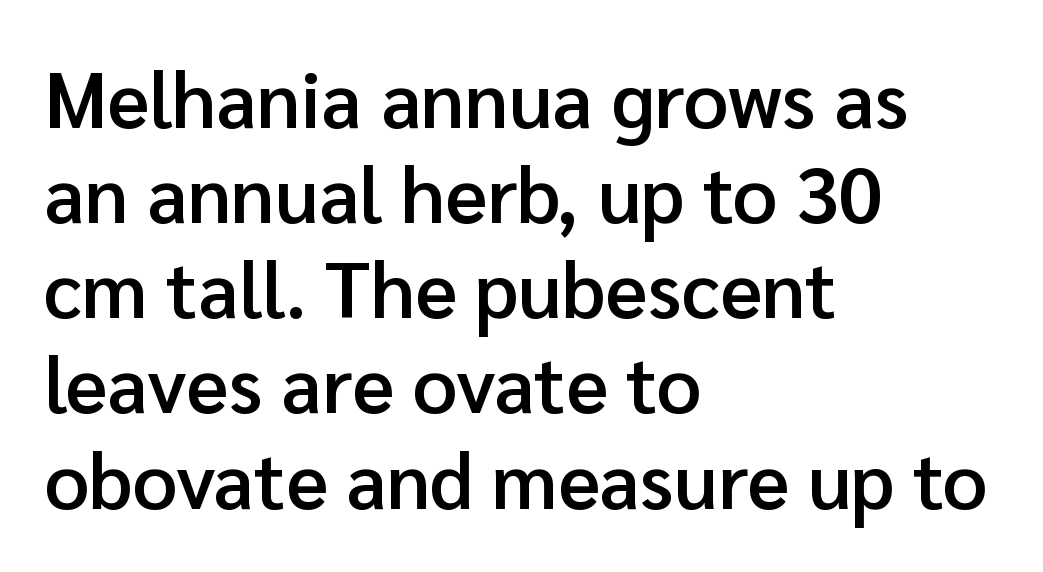
{"serif": "no", "italic": "no", "bold": "semi", "weight": "semibold", "width": "normal", "stroke_contrast": "low", "x_height": "medium", "monospaced": "no", "underline": "no", "align": "left", "line_spacing_ratio": 1.22, "letter_spacing": "normal", "letter_spacing_em": 0.0, "glyph_px": 78}
